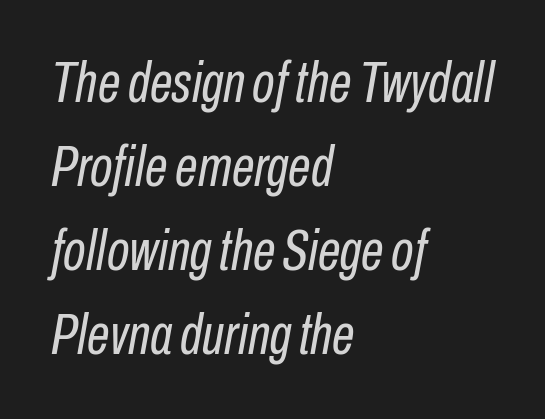
Reading down the column, the eye jumps a familiar distance to each next line. Is this a heavy cut? Hardly; it is regular or lighter. Reading down the block, your eye returns to a fixed left position each line. The rendering applies a slant to the glyphs. The face used here is rendered with its standard letterfit. Each letter keeps its own natural width here, so spacing adapts to shape.
